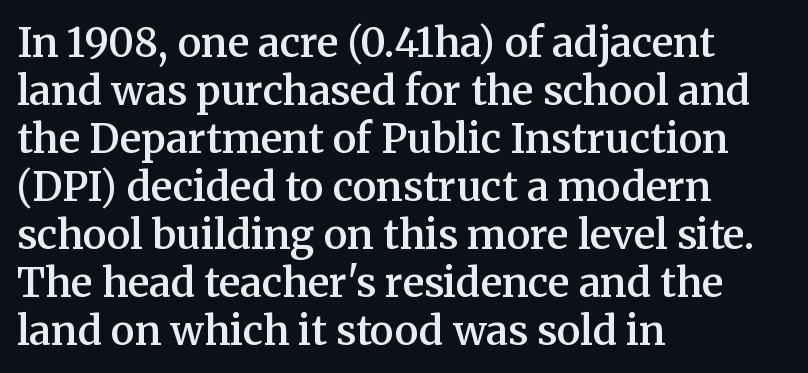
The image shows 40 px semibold serif type, upright; set left-aligned, line spacing 1.2x, normal letter spacing, not underlined; medium stroke contrast and a medium x-height.
